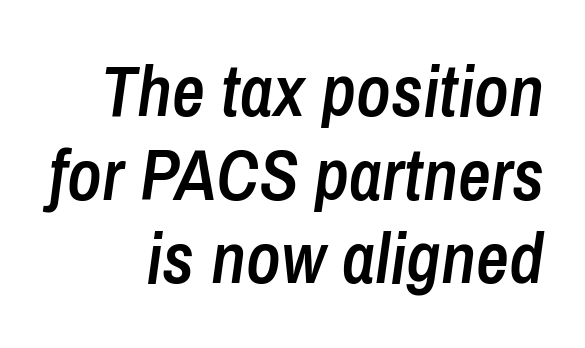
Q: Is the text bold? A: Semi-bold.
Q: Is the text italic (slanted)? A: Yes, it leans right by about 8 degrees.
Q: Is the text underlined? A: No.
Q: Is the spacing between letters normal or unusually wide? A: Normal.
Q: Width (condensed, normal, or wide)? A: Condensed.
Q: Stroke contrast? A: Low.
Q: x-height? A: Medium.
Q: Monospaced? A: No.
